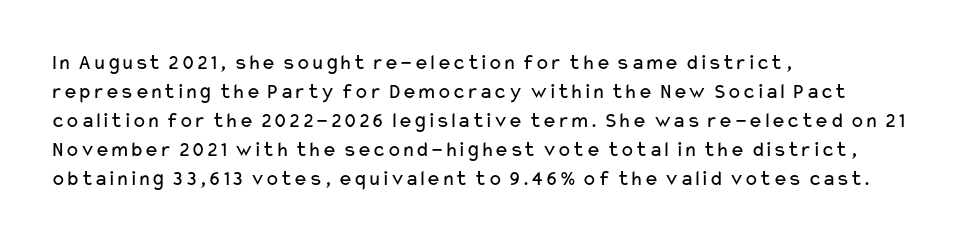
Q: Is the text bold? A: No.
Q: Is the text italic (slanted)? A: No, it is upright.
Q: Is the text underlined? A: No.
Q: How is the paragraph aligned? A: Left-aligned.
Q: Is the spacing between letters normal or unusually wide? A: Normal.
Q: Is the spacing between lines tight, normal or loose? A: Normal.
